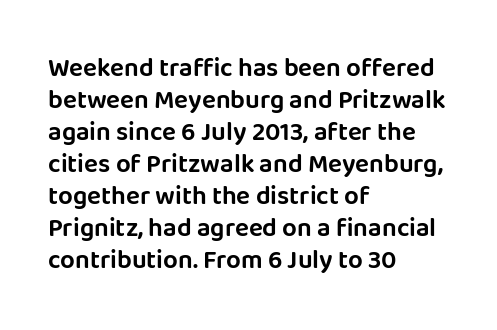
Standard letterfit; no display-style spreading of the glyphs. The string is rendered with underlining switched off. Compared with a centered layout, this one pins lines to the left instead. Vertical strokes here are truly vertical.
